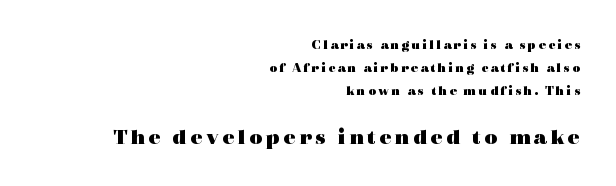
Q: Is the text bold? A: Yes.
Q: Is the text italic (slanted)? A: No, it is upright.
Q: Is the text underlined? A: No.
Q: How is the paragraph aligned? A: Right-aligned.
Q: Is the spacing between lines tight, normal or loose? A: Normal.
Q: Which block of text is set in a larger size, the first (top) or the second (bottom)? A: The second (bottom) one.
